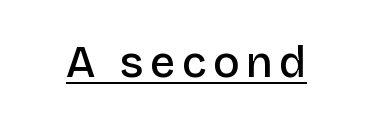
{"serif": "no", "italic": "no", "bold": "semi", "weight": "semibold", "width": "normal", "stroke_contrast": "low", "x_height": "large", "monospaced": "no", "underline": "yes", "glyph_px": 44}
